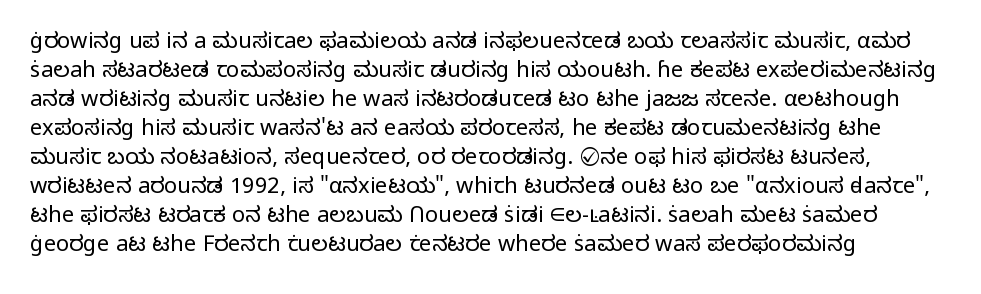
{"italic": "no", "bold": "no", "underline": "no", "align": "left", "line_spacing": "normal", "line_spacing_ratio": 1.32, "letter_spacing": "normal", "letter_spacing_em": 0.0, "glyph_px": 22}
